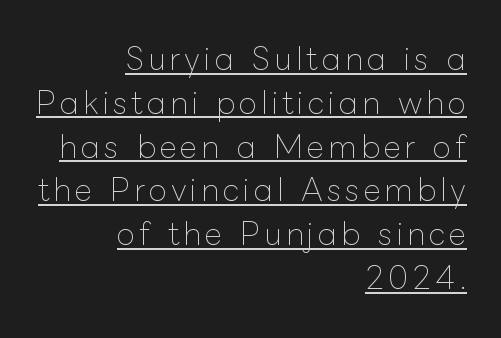
Q: Is the text bold? A: No.
Q: Is the text italic (slanted)? A: No, it is upright.
Q: Is the text underlined? A: Yes.
Q: How is the paragraph aligned? A: Right-aligned.
Q: Is the spacing between lines tight, normal or loose? A: Normal.
Q: Width (condensed, normal, or wide)? A: Normal.
Q: Stroke contrast? A: Low.
Q: x-height? A: Medium.
Q: Monospaced? A: No.
